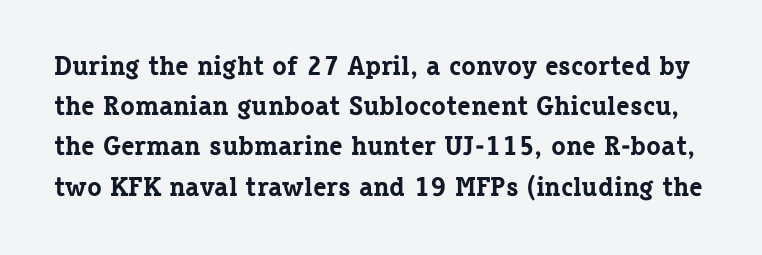
The strokes are fattened all the way to bold. A roman cut, with each character standing at attention. Only glyphs here, with clear space below each row. Regarding leading, the lines here are spaced in the standard way. The type is set solid horizontally, with unmodified tracking.
